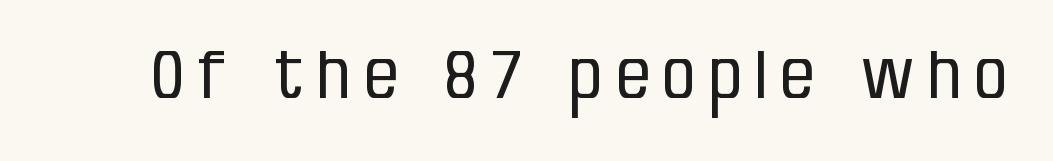
The image shows 66 px regular-weight, condensed sans-serif type, upright; set unusually wide letter spacing (+0.21 em), not underlined; low stroke contrast and a large x-height.
